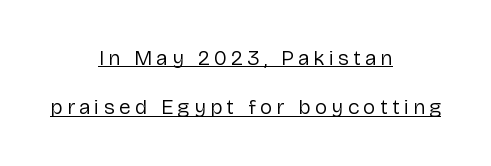
Compared with a flush-left layout, this one balances lines on the center instead. If you measured baseline to baseline, you'd find a long distance. Rendered with straight, roman letterforms. A baseline rule has been typeset under these characters.
